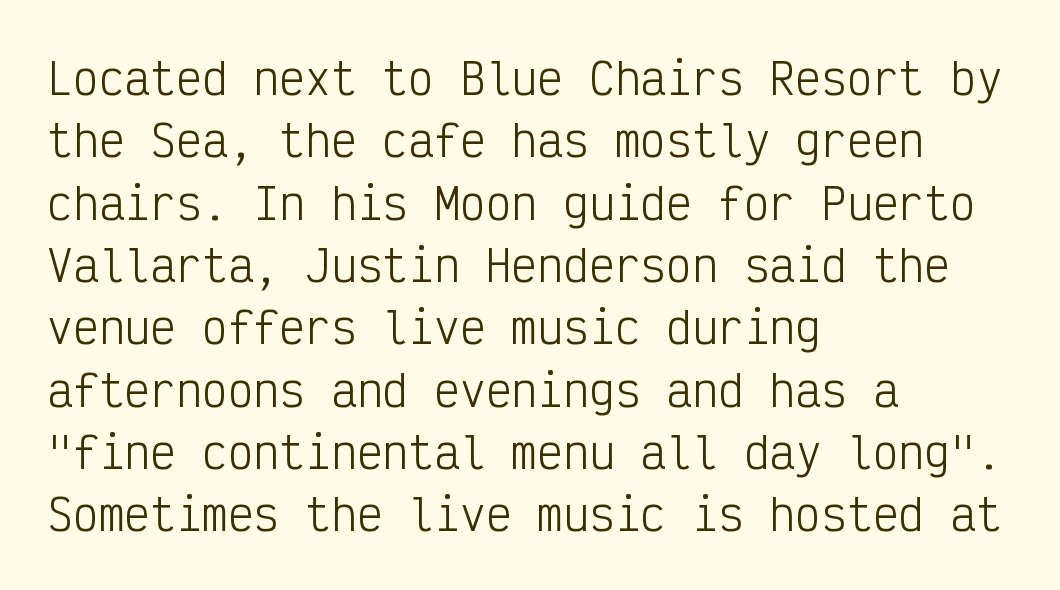
Q: Is the text bold? A: No.
Q: Is the text italic (slanted)? A: No, it is upright.
Q: Is the typeface a serif or a sans-serif typeface? A: Sans-serif.
Q: Is the text underlined? A: No.
Q: How is the paragraph aligned? A: Left-aligned.
Q: Is the spacing between letters normal or unusually wide? A: Normal.
Q: Is the spacing between lines tight, normal or loose? A: Normal.
Q: Width (condensed, normal, or wide)? A: Condensed.
Q: Stroke contrast? A: Low.
Q: x-height? A: Medium.
Q: Monospaced? A: Yes.
